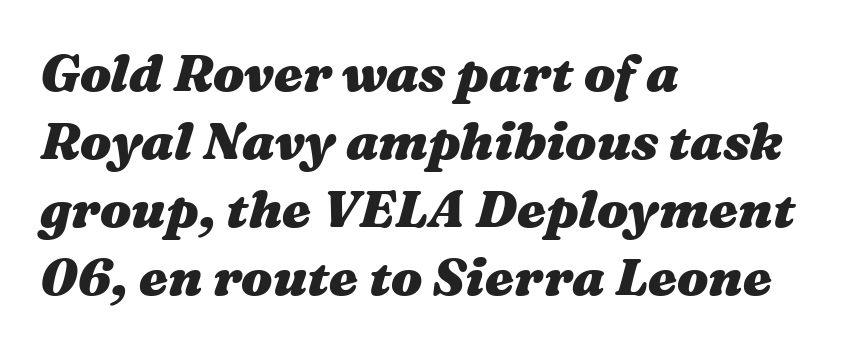
The image shows 52 px heavy, wide type, italic (leaning right); set left-aligned, normal line spacing (1.31x), normal letter spacing, not underlined; medium stroke contrast and a medium x-height.
